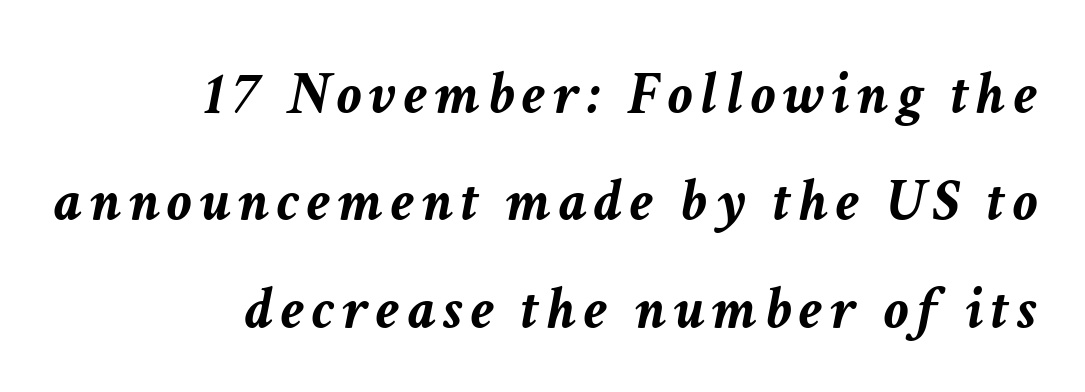
{"italic": "yes", "lean": "right", "slant_degrees": 11, "bold": "yes", "weight": "semibold", "width": "normal", "stroke_contrast": "low", "x_height": "medium", "monospaced": "no", "underline": "no", "align": "right", "line_spacing_ratio": 1.76, "glyph_px": 61}
